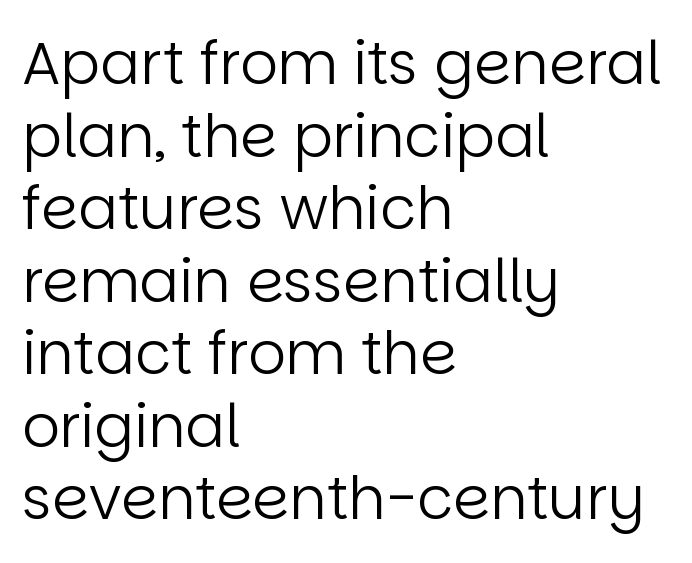
How are the letters spaced? Ordinarily, with no added tracking. Compared with a centered layout, this one pins lines to the left instead. Every stem runs plumb, perpendicular to the baseline. The letterforms sit at book weight or below.
